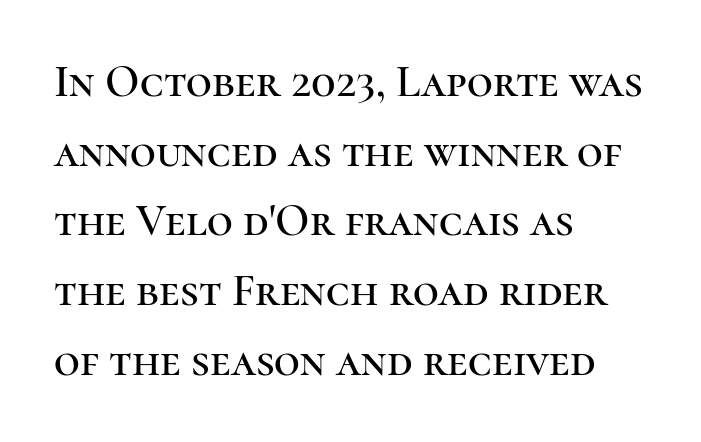
{"serif": "yes", "italic": "no", "width": "normal", "stroke_contrast": "high", "x_height": "medium", "monospaced": "no", "underline": "no", "align": "left", "line_spacing": "normal", "line_spacing_ratio": 1.55, "letter_spacing": "normal", "letter_spacing_em": 0.0, "glyph_px": 45}
